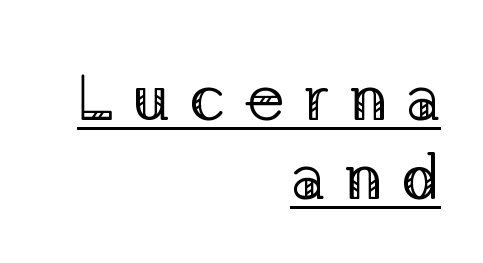
The image shows 64 px regular-weight serif type, upright; set right-aligned, line spacing 1.24x, unusually wide letter spacing (+0.29 em), underlined; low stroke contrast and a medium x-height.
